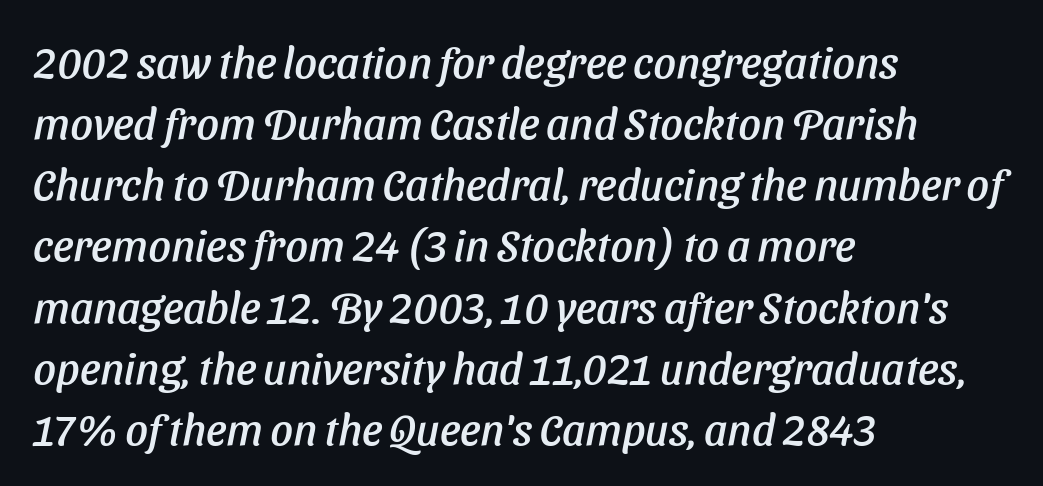
Q: Is the typeface a serif or a sans-serif typeface? A: Serif.
Q: Is the text underlined? A: No.
Q: How is the paragraph aligned? A: Left-aligned.
Q: Is the spacing between letters normal or unusually wide? A: Normal.
Q: Is the spacing between lines tight, normal or loose? A: Normal.
Q: Width (condensed, normal, or wide)? A: Normal.
Q: Stroke contrast? A: Low.
Q: x-height? A: Medium.
Q: Monospaced? A: No.
